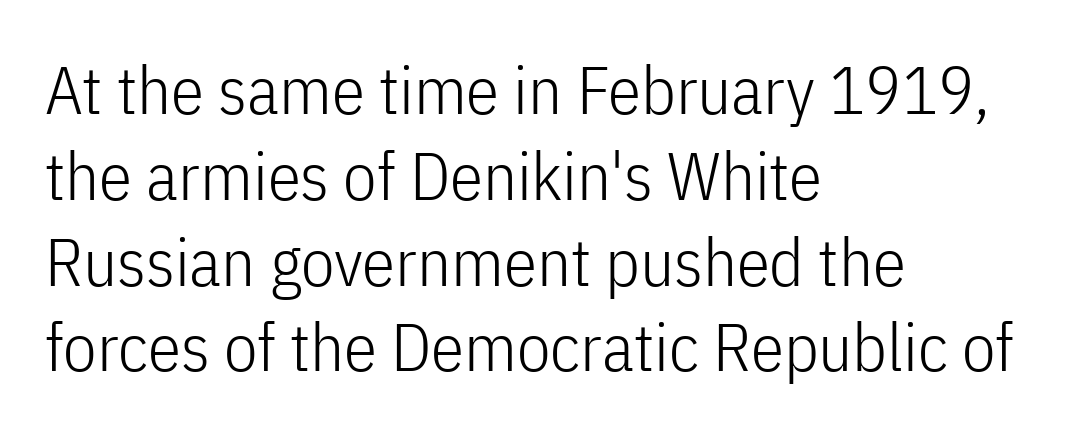
Serif or sans? Sans — the stroke terminals are bare. This sample uses an upright cut, with every glyph sitting square on the baseline. Compared with typical paragraphs, the rows here are spaced about the same. Stem width sits at or under what a default text font uses. A student would call this left alignment; a typographer would say flush left, rag right.
